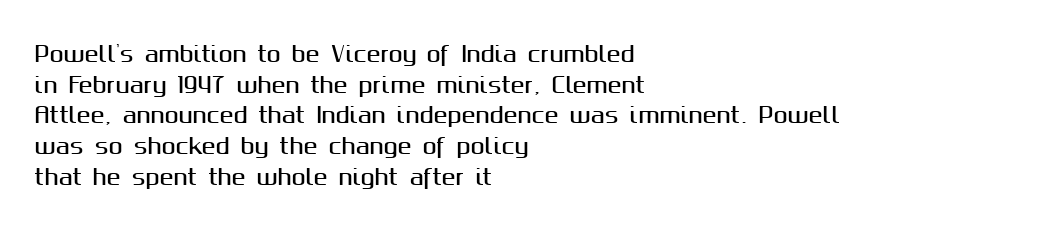
Style check: upright. Quick note: interline space is typical. This sample uses plain, unmodified letter spacing. In CSS terms this would be text-align: left.
